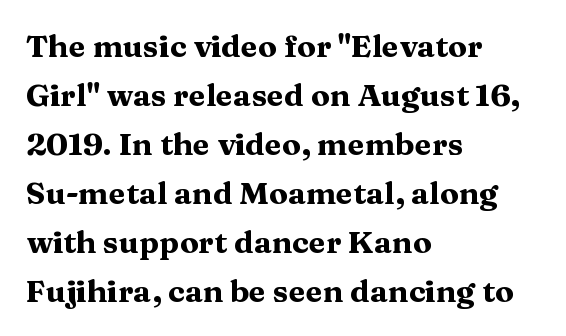
Q: Is the text bold? A: Yes.
Q: Is the text italic (slanted)? A: No, it is upright.
Q: Is the typeface a serif or a sans-serif typeface? A: Serif.
Q: Is the text underlined? A: No.
Q: How is the paragraph aligned? A: Left-aligned.
Q: Is the spacing between letters normal or unusually wide? A: Normal.
Q: Is the spacing between lines tight, normal or loose? A: Normal.
Q: Width (condensed, normal, or wide)? A: Wide.
Q: Stroke contrast? A: Medium.
Q: x-height? A: Medium.
Q: Monospaced? A: No.
